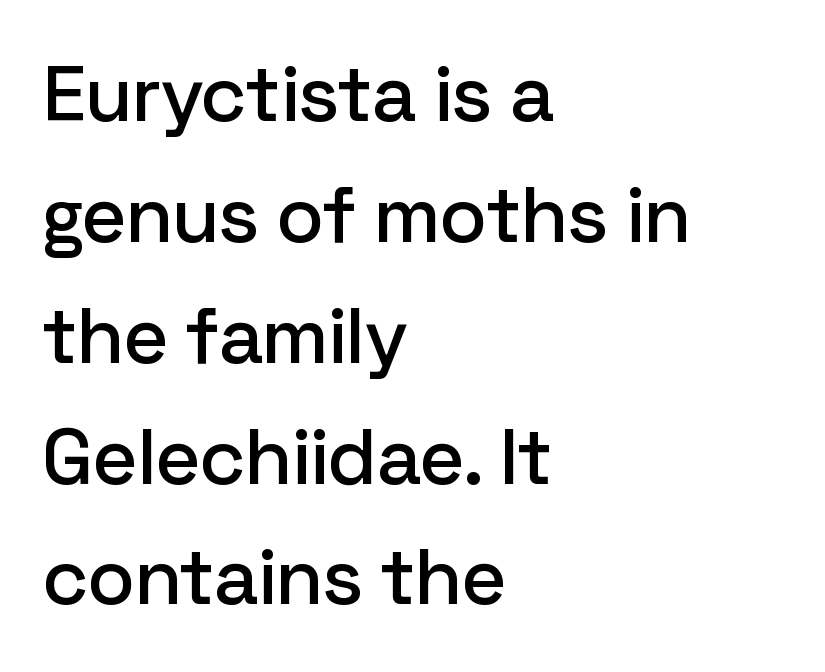
{"serif": "no", "italic": "no", "width": "normal", "stroke_contrast": "low", "x_height": "medium", "monospaced": "no", "underline": "no", "align": "left", "line_spacing": "normal", "line_spacing_ratio": 1.53, "letter_spacing": "normal", "letter_spacing_em": 0.0, "glyph_px": 79}
